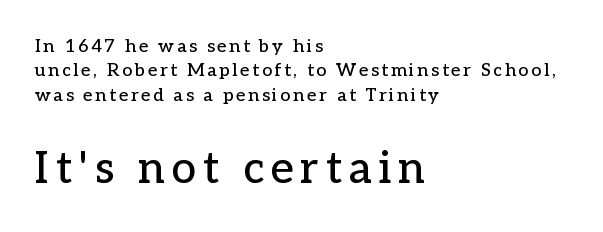
Q: Is the text italic (slanted)? A: No, it is upright.
Q: Is the typeface a serif or a sans-serif typeface? A: Serif.
Q: Is the text underlined? A: No.
Q: How is the paragraph aligned? A: Left-aligned.
Q: Is the spacing between lines tight, normal or loose? A: Normal.
Q: Which block of text is set in a larger size, the first (top) or the second (bottom)? A: The second (bottom) one.
Q: Width (condensed, normal, or wide)? A: Normal.
Q: Stroke contrast? A: Low.
Q: x-height? A: Medium.
Q: Monospaced? A: No.
